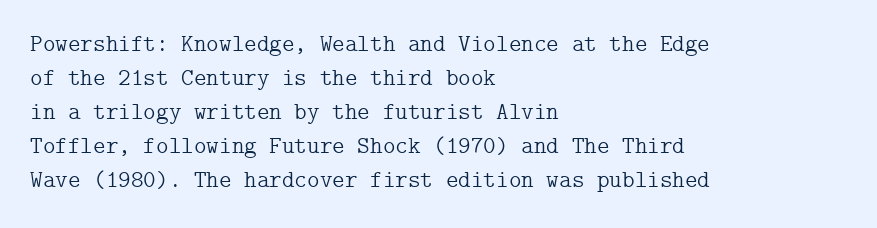
Just letters on the line, the space beneath them empty. The lines sit at an ordinary, default distance from one another. Reading down the block, your eye returns to a fixed left position each line. Think standard paragraph weight, or any step lighter than that.
